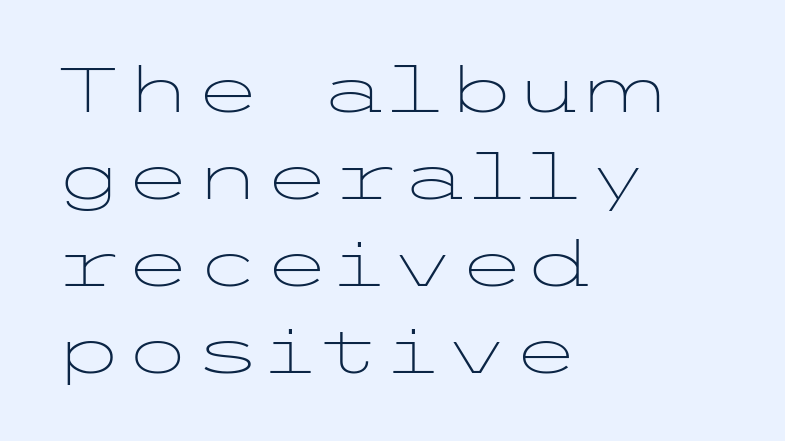
Vertical spacing — default. Posture: straight, roman, zero tilt. A typesetter would call this zero additional tracking. Weight: not bold — regular or lighter.
